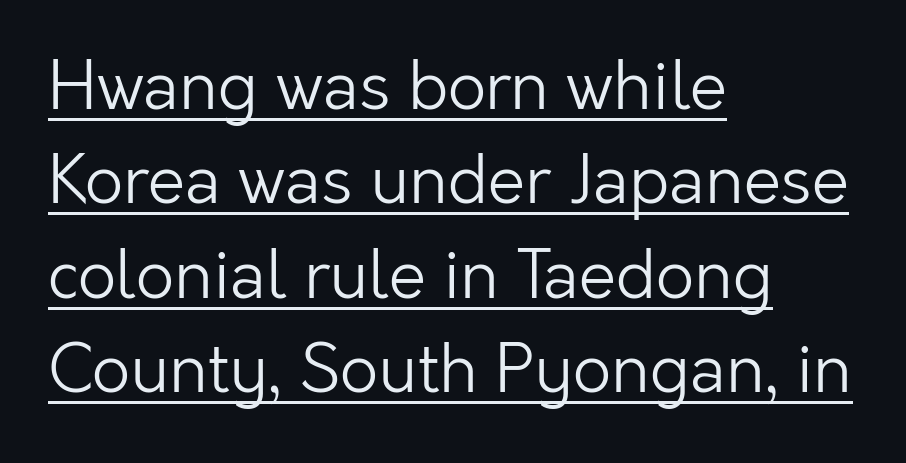
Q: Is the text bold? A: No.
Q: Is the text italic (slanted)? A: No, it is upright.
Q: Is the typeface a serif or a sans-serif typeface? A: Sans-serif.
Q: Is the text underlined? A: Yes.
Q: How is the paragraph aligned? A: Left-aligned.
Q: Is the spacing between letters normal or unusually wide? A: Normal.
Q: Is the spacing between lines tight, normal or loose? A: Normal.
Q: Width (condensed, normal, or wide)? A: Normal.
Q: Stroke contrast? A: Low.
Q: x-height? A: Medium.
Q: Monospaced? A: No.
